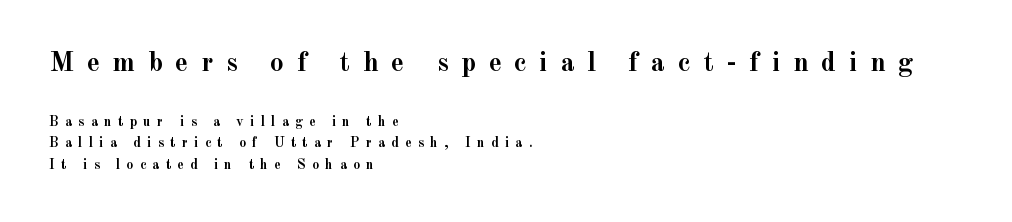
{"serif": "yes", "italic": "no", "bold": "yes", "weight": "semibold", "width": "normal", "x_height": "small", "monospaced": "no", "underline": "no", "align": "left", "line_spacing": "normal", "line_spacing_ratio": 1.54, "letter_spacing": "wide", "letter_spacing_em": 0.44, "larger_block": "first", "size_ratio": 2.0, "glyph_px": 28}
